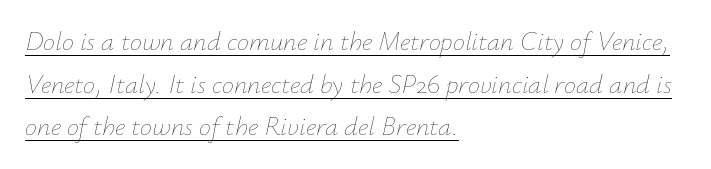
Notice how descenders clear the ascenders below comfortably — that's standard leading. Caption: lettering with a line underneath. The lines in this sample share a left origin and differ only in where they stop. Posture: slanted. The typeface has the unassuming heft of standard copy or less.
